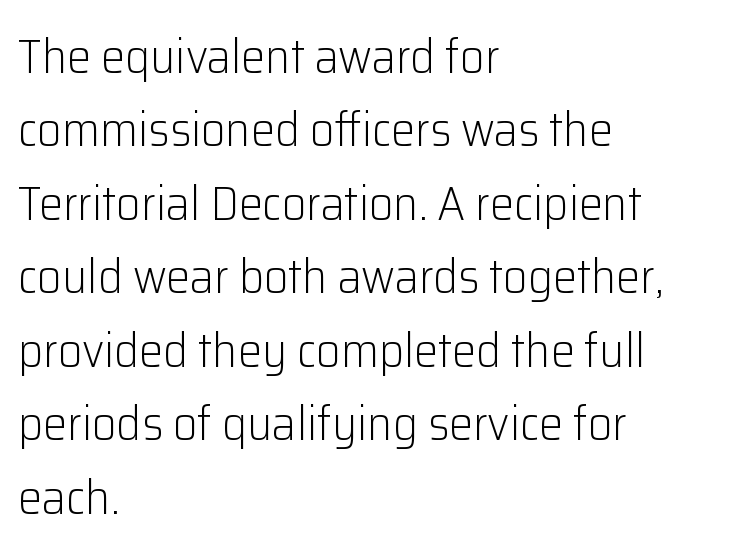
{"serif": "no", "italic": "no", "bold": "no", "weight": "light", "width": "normal", "stroke_contrast": "low", "x_height": "medium", "monospaced": "no", "underline": "no", "align": "left", "line_spacing": "normal", "line_spacing_ratio": 1.53, "letter_spacing": "normal", "letter_spacing_em": 0.0, "glyph_px": 48}
